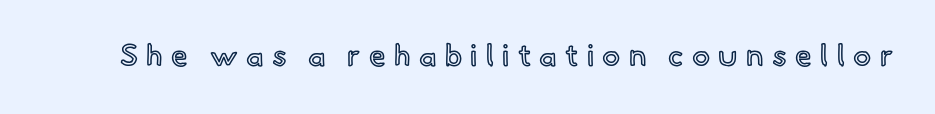
{"italic": "no", "width": "normal", "x_height": "small", "monospaced": "no", "underline": "no", "letter_spacing": "wide", "letter_spacing_em": 0.28, "glyph_px": 30}
